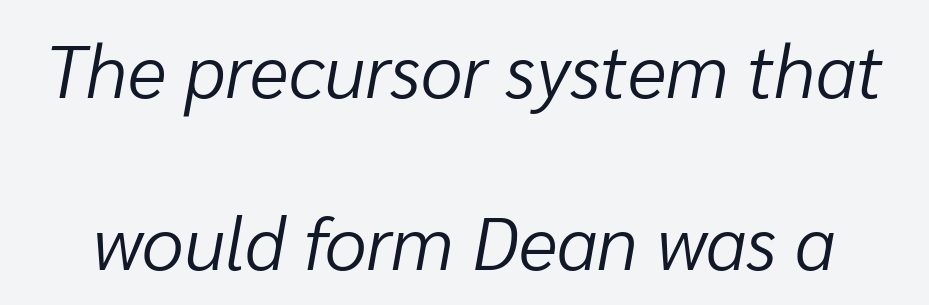
Q: Is the text bold? A: No.
Q: Is the text italic (slanted)? A: Yes, it leans right by about 10 degrees.
Q: Is the text underlined? A: No.
Q: Is the spacing between letters normal or unusually wide? A: Normal.
Q: Is the spacing between lines tight, normal or loose? A: Loose.
Q: Width (condensed, normal, or wide)? A: Normal.
Q: Stroke contrast? A: Low.
Q: x-height? A: Medium.
Q: Monospaced? A: No.
